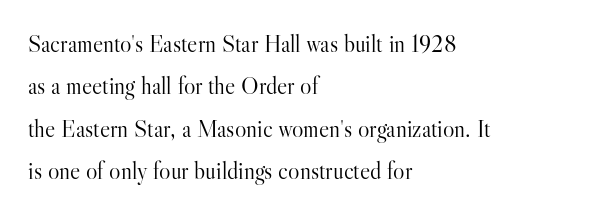
A student would call this left alignment; a typographer would say flush left, rag right. Nobody touched the tracking dial on this one. Unlike italic type, these characters show no tilt at all. Lines of text with bare space underneath. These glyphs show unthickened strokes, regular width or finer.
